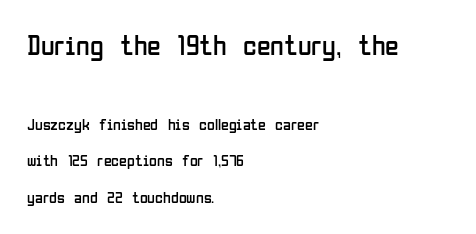
The image shows 28 px regular-weight, condensed sans-serif type, upright; set left-aligned, loose line spacing (2.29x), normal letter spacing, not underlined; the first (top) block is 1.75x larger; low stroke contrast and a medium x-height.
